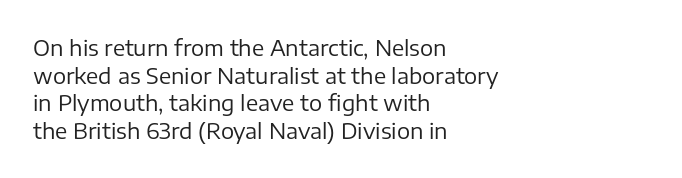
The typeface has the unassuming heft of standard copy or less. Vertical strokes here are truly vertical. A clean baseline with only descenders dipping below it. Default kerning and tracking; the words read as compact shapes.
